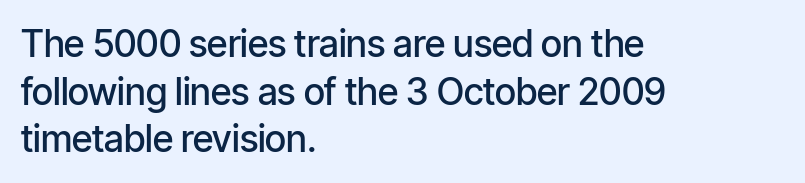
This is the in-between weight designers call semibold or demi. Nobody drew a line under any word here. Leading matches the norm, producing a regular column. The type family on display is of the sans-serif kind.
